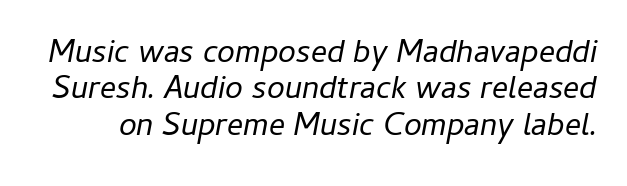
Each word holds together tightly as a unit, with standard inter-letter gaps. Leading: reduced. Glance below the letters and you will spot only blank space. Designer's note — italics engaged. The letters look calm and open, with moderate or lighter stems.
